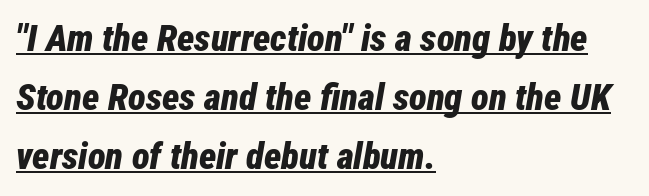
The image shows 37 px bold, condensed type, italic (leaning right); set left-aligned, normal line spacing (1.6x), normal letter spacing, underlined; low stroke contrast and a medium x-height.
